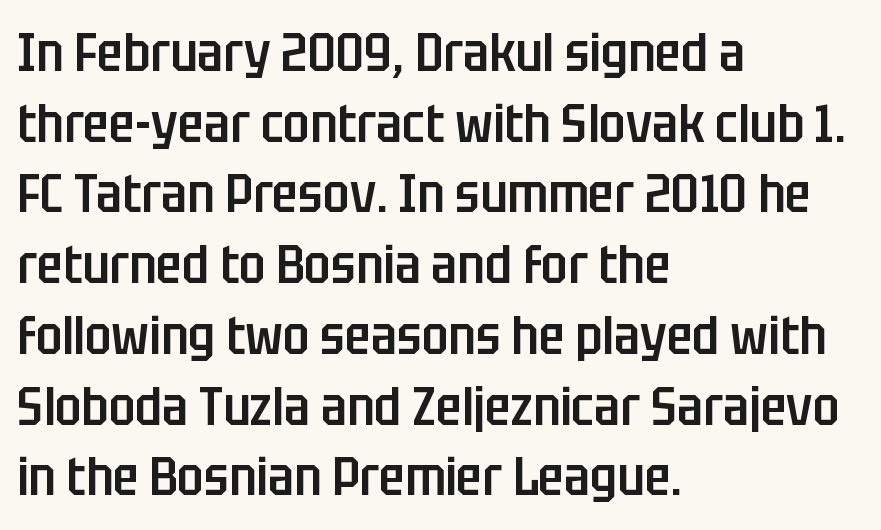
{"serif": "no", "italic": "no", "bold": "semi", "weight": "semibold", "width": "condensed", "stroke_contrast": "low", "x_height": "large", "monospaced": "no", "underline": "no", "align": "left", "line_spacing": "normal", "line_spacing_ratio": 1.31, "letter_spacing": "normal", "letter_spacing_em": 0.0, "glyph_px": 54}
